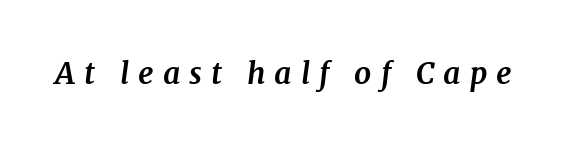
Each glyph is drawn with heavy, bold strokes. Yep, that's italic — everything's leaning. Unmarked baselines from the first word to the last. A typesetter would call this proportional, since set widths differ per character.
